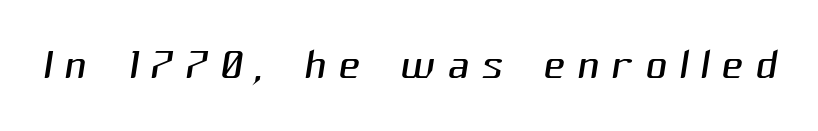
Stroke terminals: plain, sans-serif. The passage shown is not bold in any degree. The tracking jumps out immediately: characters are airy and widely separated. Type without underlining.
